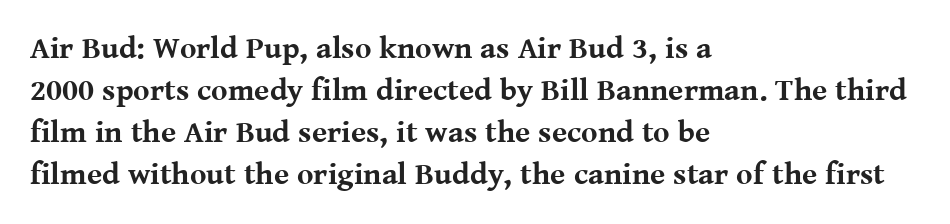
Notice how thick the strokes are: this is what a full bold looks like. The letters sit at their default tracking, neither squeezed nor spread. Horizontal alignment here is leftward, the default for most running prose. These lines are rendered in a variable-pitch font. Whoever set this chose a conventional vertical rhythm.
